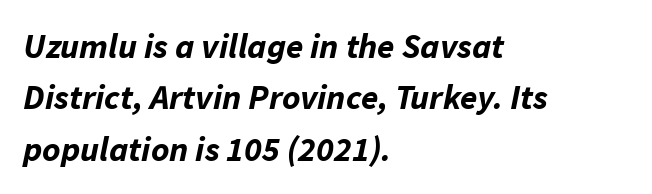
Characters follow at the spacing the type designer built in. Which margin do the lines hug? The left one — the right edge is uneven. A normal amount of white space separates one row of letters from the next. The string is rendered with underlining switched off. The letters advance in unequal steps, a hallmark of proportional type. I'd describe the lettering as bold — thick and assertive.
